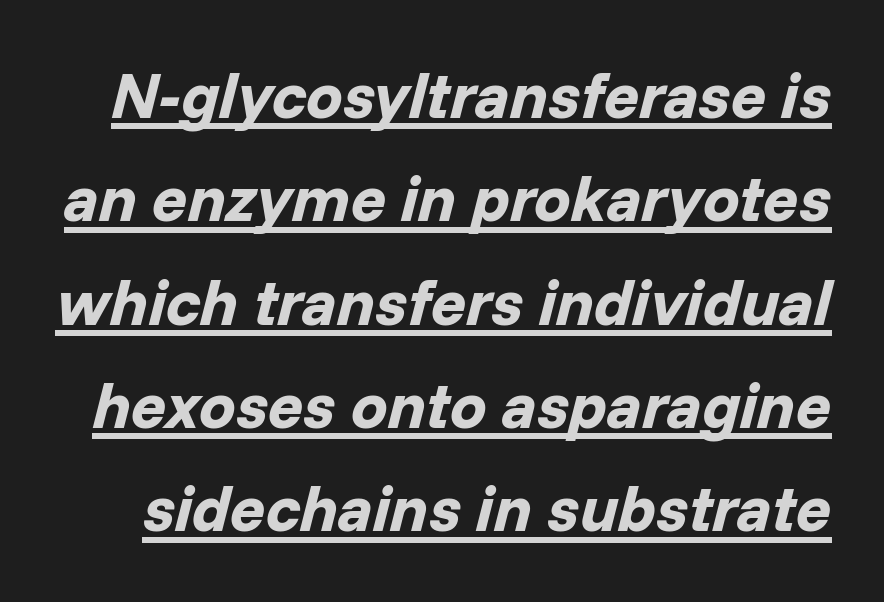
Q: Is the text bold? A: Yes.
Q: Is the text italic (slanted)? A: Yes, it leans right by about 14 degrees.
Q: Is the text underlined? A: Yes.
Q: Is the spacing between letters normal or unusually wide? A: Normal.
Q: Is the spacing between lines tight, normal or loose? A: Normal.
Q: Width (condensed, normal, or wide)? A: Normal.
Q: Stroke contrast? A: Low.
Q: x-height? A: Medium.
Q: Monospaced? A: No.
